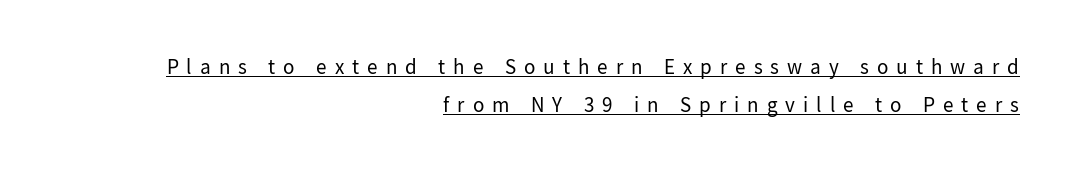
{"italic": "no", "bold": "no", "underline": "yes", "align": "right", "line_spacing_ratio": 1.81, "letter_spacing": "wide", "letter_spacing_em": 0.38, "glyph_px": 21}
